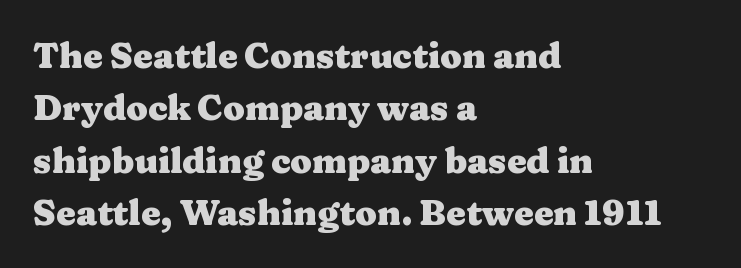
Rule under the text: the space is simply empty. Leading: standard. Which margin do the lines hug? The left one — the right edge is uneven. Think of a printed novel: that variable character pitch is what you see here.
